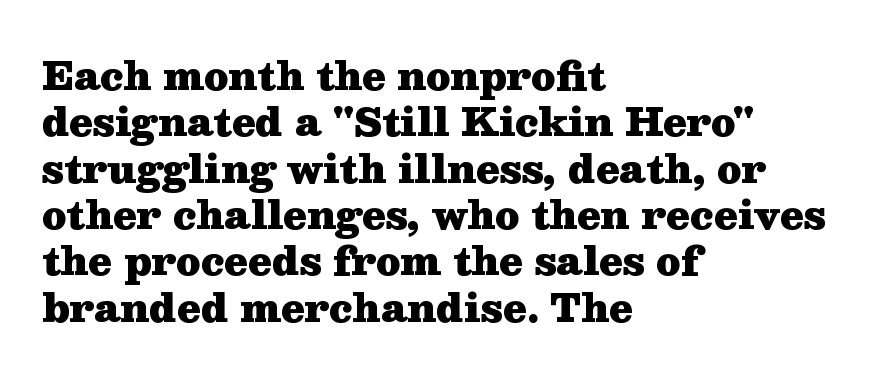
Q: Is the text bold? A: Yes.
Q: Is the text italic (slanted)? A: No, it is upright.
Q: Is the typeface a serif or a sans-serif typeface? A: Serif.
Q: Is the text underlined? A: No.
Q: How is the paragraph aligned? A: Left-aligned.
Q: Is the spacing between letters normal or unusually wide? A: Normal.
Q: Width (condensed, normal, or wide)? A: Wide.
Q: Stroke contrast? A: Medium.
Q: x-height? A: Medium.
Q: Monospaced? A: No.
